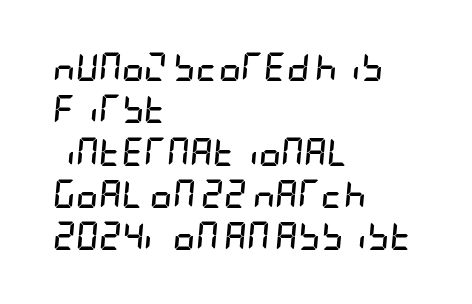
The letters are slanted; this is an italic face. This rendering uses left alignment, leaving the right contour irregular. The line-height multiplier appears to be the usual default. Rule under the text: the space is simply empty. In terms of weight, the rendering is a true, heavy bold. Honestly, the letter spacing is just normal — you wouldn't notice it.
